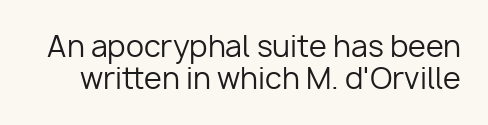
Q: Is the text bold? A: No.
Q: Is the text italic (slanted)? A: No, it is upright.
Q: Is the typeface a serif or a sans-serif typeface? A: Sans-serif.
Q: Is the text underlined? A: No.
Q: Is the spacing between letters normal or unusually wide? A: Normal.
Q: Is the spacing between lines tight, normal or loose? A: Tight.
Q: Width (condensed, normal, or wide)? A: Normal.
Q: Stroke contrast? A: Low.
Q: x-height? A: Medium.
Q: Monospaced? A: No.
